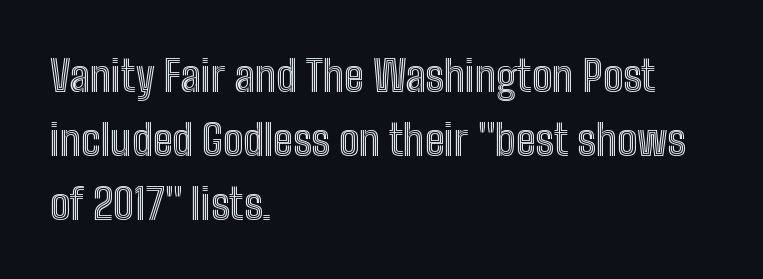
Q: Is the text italic (slanted)? A: No, it is upright.
Q: Is the text underlined? A: No.
Q: How is the paragraph aligned? A: Left-aligned.
Q: Is the spacing between letters normal or unusually wide? A: Normal.
Q: Is the spacing between lines tight, normal or loose? A: Normal.
Q: Width (condensed, normal, or wide)? A: Condensed.
Q: x-height? A: Medium.
Q: Monospaced? A: No.
